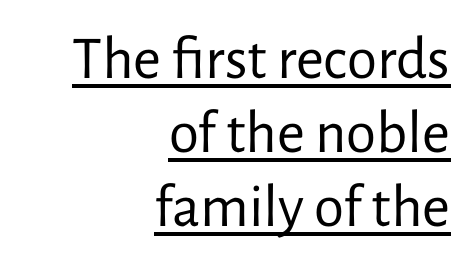
The rendering uses natural spacing where letterforms have individual widths. A roman cut, with each character standing at attention. Stroke thickness stays within the range of a standard reading face or lighter. This is sans-serif lettering, the kind often seen on screens and signage. Right-aligned paragraph, ragged on the left.
